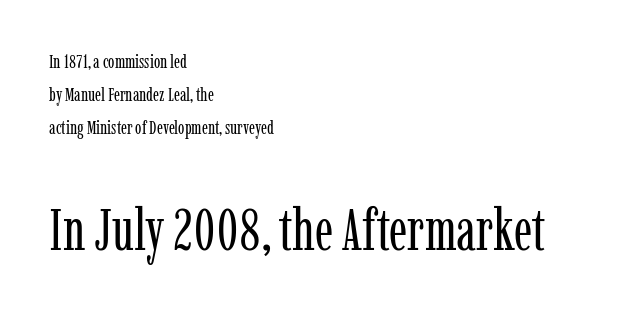
The image shows 58 px regular-weight, condensed serif type, upright; set left-aligned, line spacing 1.73x, normal letter spacing, not underlined; the second (bottom) block is 3.05x larger; low stroke contrast and a medium x-height.
